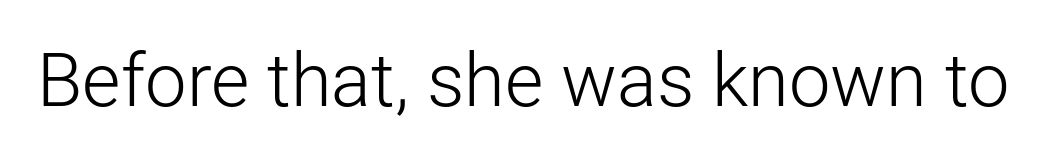
{"serif": "no", "italic": "no", "bold": "no", "weight": "light", "width": "normal", "stroke_contrast": "low", "x_height": "medium", "monospaced": "no", "underline": "no", "letter_spacing": "normal", "letter_spacing_em": 0.0, "glyph_px": 74}
